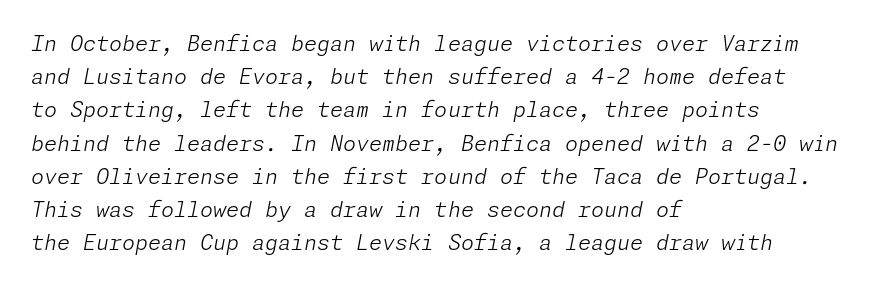
Glyph-to-glyph distance matches everyday printed text. The rendering anchors every line to the left-hand side. Only glyphs here, with clear space below each row. Unbolded letterforms with no extra heft.
